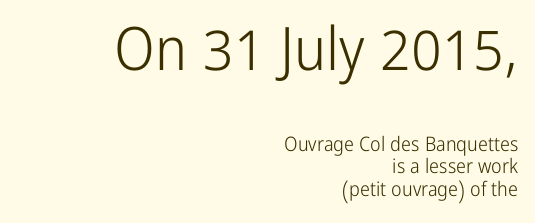
{"serif": "no", "italic": "no", "bold": "no", "weight": "light", "width": "condensed", "stroke_contrast": "low", "x_height": "medium", "monospaced": "no", "underline": "no", "align": "right", "line_spacing": "tight", "line_spacing_ratio": 1.13, "letter_spacing": "normal", "letter_spacing_em": 0.0, "larger_block": "first", "size_ratio": 3.0, "glyph_px": 60}
